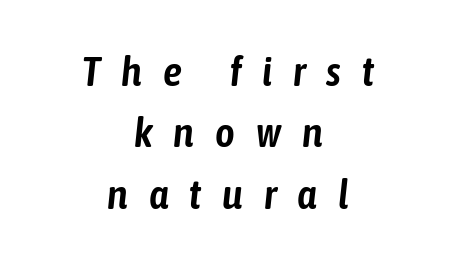
Q: Is the text italic (slanted)? A: Yes, it leans right by about 6 degrees.
Q: Is the text underlined? A: No.
Q: How is the paragraph aligned? A: Centered.
Q: Is the spacing between letters normal or unusually wide? A: Unusually wide.
Q: Is the spacing between lines tight, normal or loose? A: Normal.
Q: Width (condensed, normal, or wide)? A: Condensed.
Q: Stroke contrast? A: Low.
Q: x-height? A: Medium.
Q: Monospaced? A: No.
